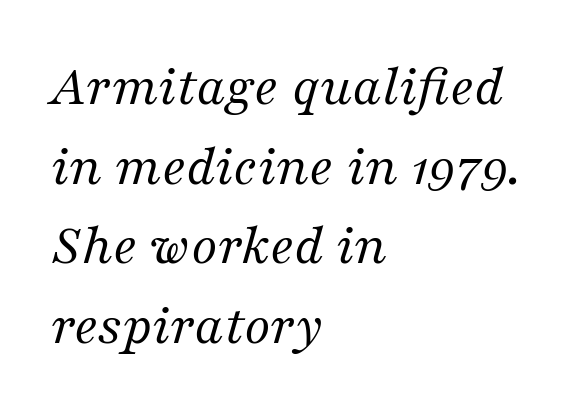
Casual observation: everything's shoved over to the left. Leading: standard. Inter-character spacing is left at the font's built-in metrics. Type style note: has serifs.
